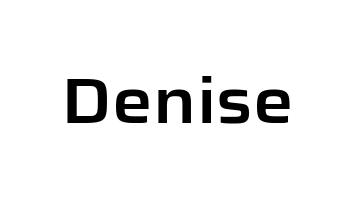
{"serif": "no", "italic": "no", "width": "normal", "stroke_contrast": "low", "x_height": "medium", "monospaced": "no", "underline": "no", "letter_spacing": "normal", "letter_spacing_em": 0.0, "glyph_px": 64}
